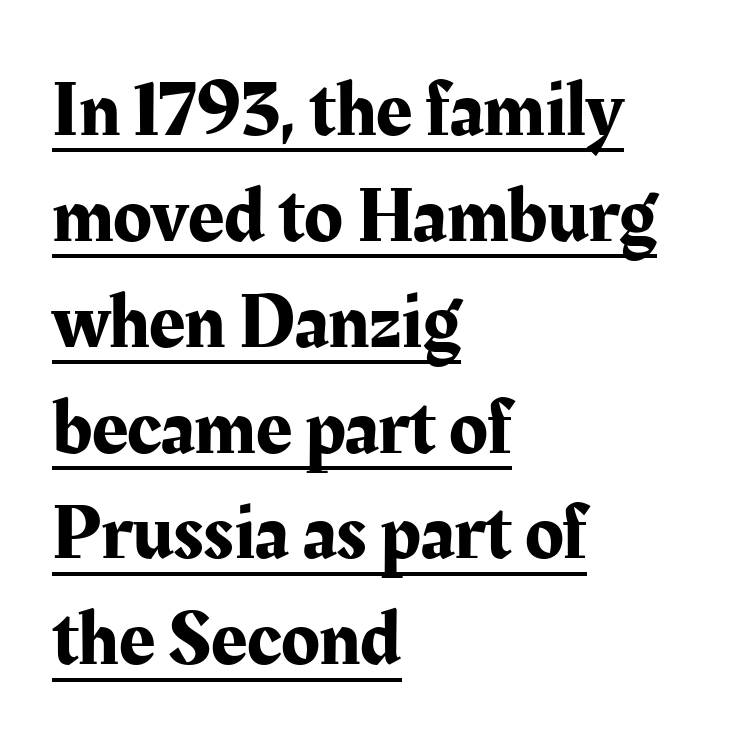
Quick note: interline space is typical. A typesetter would call this proportional, since set widths differ per character. The characters display serif detailing at their extremities. Inter-character spacing is left at the font's built-in metrics. Compared with a centered layout, this one pins lines to the left instead. Quick note: underline on.
